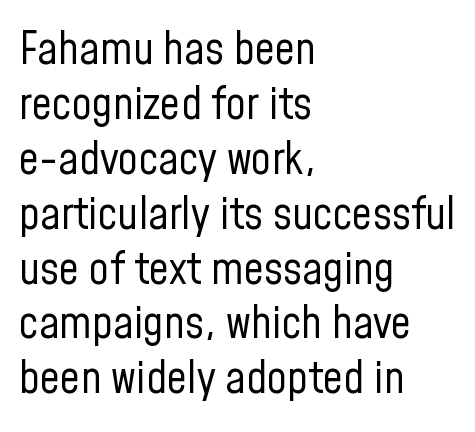
The image shows 45 px regular-weight, condensed sans-serif type, upright; set left-aligned, line spacing 1.22x, normal letter spacing, not underlined; low stroke contrast and a medium x-height.
